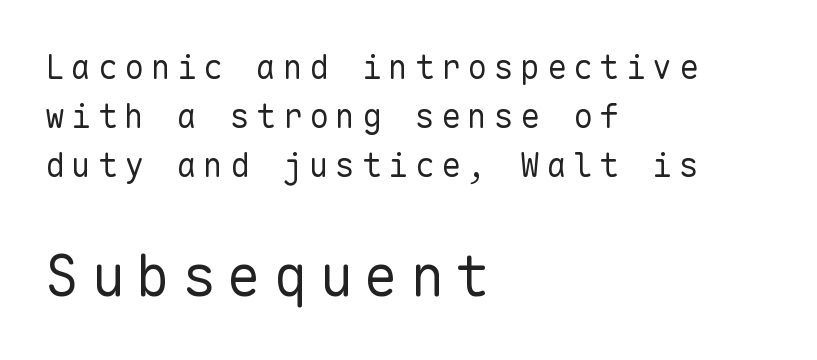
{"serif": "no", "italic": "no", "bold": "no", "weight": "regular", "width": "normal", "stroke_contrast": "low", "x_height": "medium", "monospaced": "yes", "underline": "no", "align": "left", "line_spacing": "normal", "line_spacing_ratio": 1.48, "letter_spacing": "wide", "letter_spacing_em": 0.2, "larger_block": "second", "size_ratio": 1.73, "glyph_px": 57}
